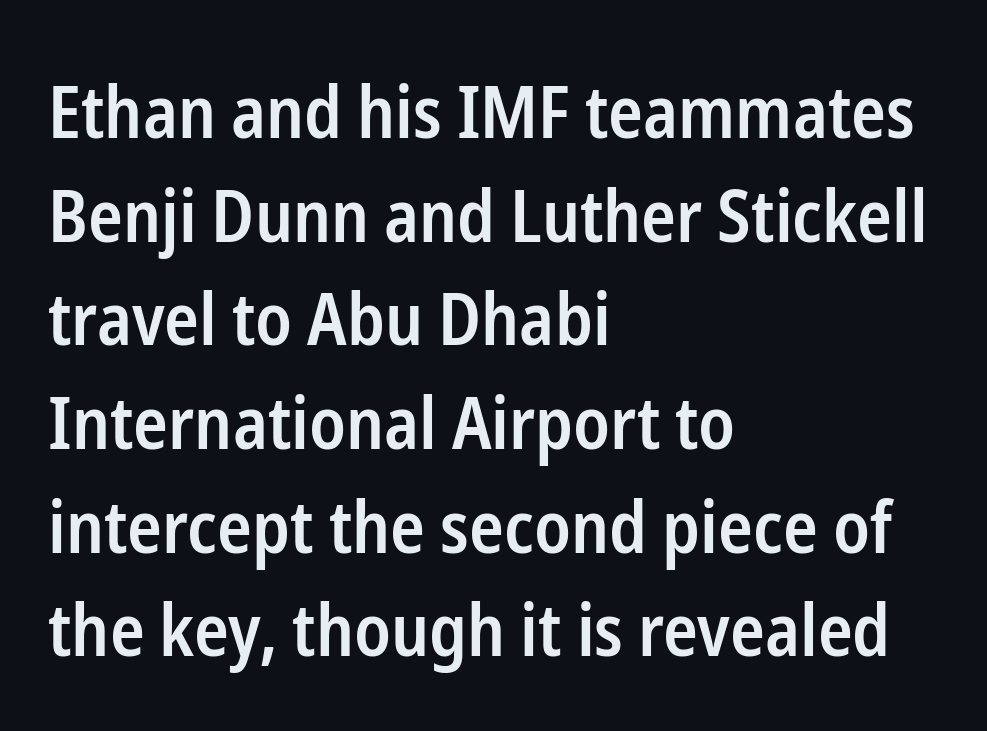
Q: Is the text bold? A: Semi-bold.
Q: Is the text italic (slanted)? A: No, it is upright.
Q: Is the typeface a serif or a sans-serif typeface? A: Sans-serif.
Q: Is the text underlined? A: No.
Q: How is the paragraph aligned? A: Left-aligned.
Q: Is the spacing between letters normal or unusually wide? A: Normal.
Q: Is the spacing between lines tight, normal or loose? A: Normal.
Q: Width (condensed, normal, or wide)? A: Condensed.
Q: Stroke contrast? A: Low.
Q: x-height? A: Medium.
Q: Monospaced? A: No.
